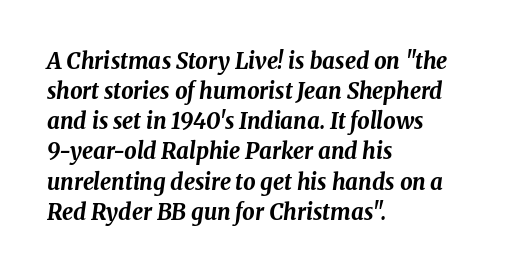
Q: Is the text bold? A: Yes.
Q: Is the text italic (slanted)? A: Yes, it leans right by about 8 degrees.
Q: Is the text underlined? A: No.
Q: How is the paragraph aligned? A: Left-aligned.
Q: Is the spacing between letters normal or unusually wide? A: Normal.
Q: Is the spacing between lines tight, normal or loose? A: Normal.
